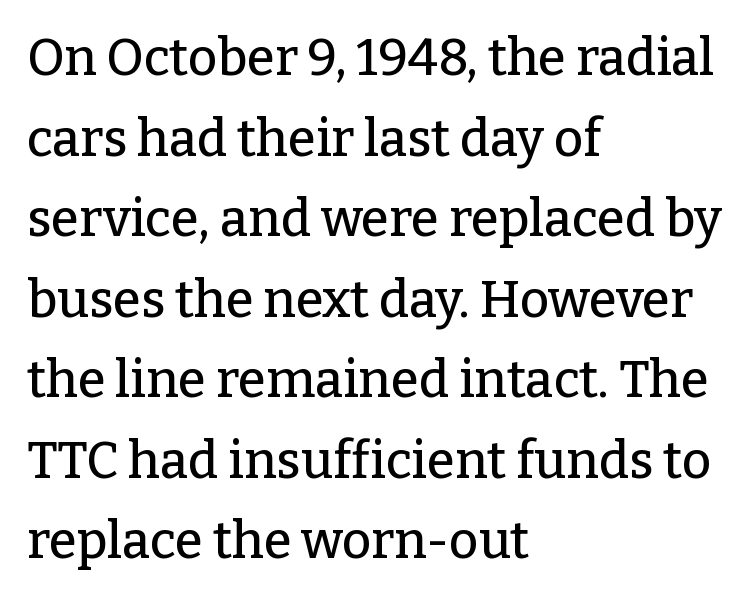
{"serif": "yes", "italic": "no", "width": "normal", "stroke_contrast": "low", "x_height": "medium", "monospaced": "no", "underline": "no", "align": "left", "line_spacing": "normal", "line_spacing_ratio": 1.58, "letter_spacing": "normal", "letter_spacing_em": 0.0, "glyph_px": 51}
